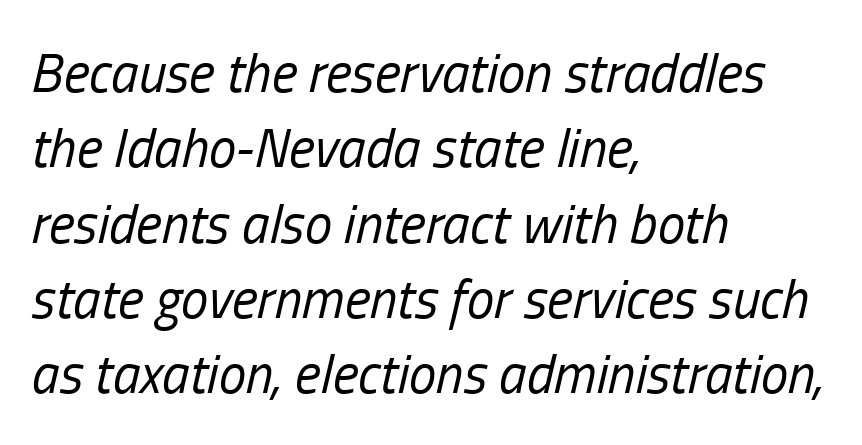
{"italic": "yes", "lean": "right", "slant_degrees": 13, "bold": "no", "weight": "regular", "width": "condensed", "stroke_contrast": "low", "x_height": "medium", "monospaced": "no", "underline": "no", "align": "left", "line_spacing": "normal", "line_spacing_ratio": 1.37, "letter_spacing": "normal", "letter_spacing_em": 0.0, "glyph_px": 55}
